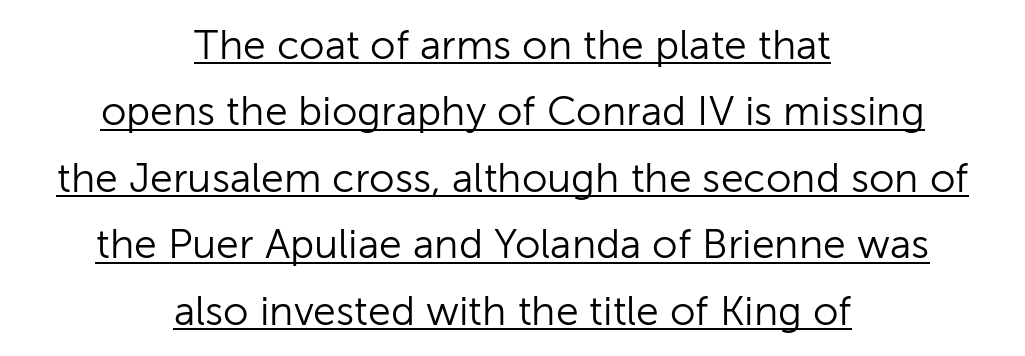
{"serif": "no", "italic": "no", "bold": "no", "weight": "light", "width": "normal", "stroke_contrast": "low", "x_height": "medium", "monospaced": "no", "underline": "yes", "align": "center", "line_spacing": "normal", "line_spacing_ratio": 1.62, "letter_spacing": "normal", "letter_spacing_em": 0.0, "glyph_px": 41}
